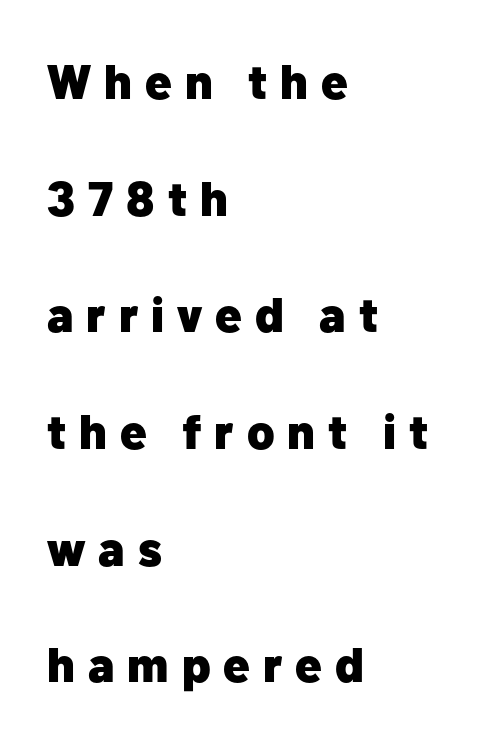
The passage shown is emphatically bold. Every character sits straight up, as roman type does. If you measured baseline to baseline, you'd find a long distance. Decoration check: the copy has no underline.
